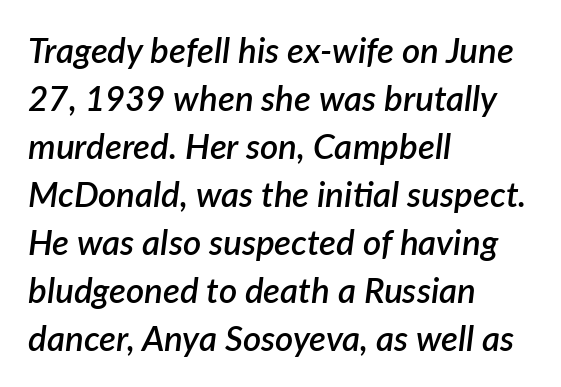
Q: Is the text bold? A: Semi-bold.
Q: Is the text italic (slanted)? A: Yes, it leans right by about 7 degrees.
Q: Is the text underlined? A: No.
Q: How is the paragraph aligned? A: Left-aligned.
Q: Is the spacing between letters normal or unusually wide? A: Normal.
Q: Is the spacing between lines tight, normal or loose? A: Normal.
Q: Width (condensed, normal, or wide)? A: Normal.
Q: Stroke contrast? A: Low.
Q: x-height? A: Medium.
Q: Monospaced? A: No.
